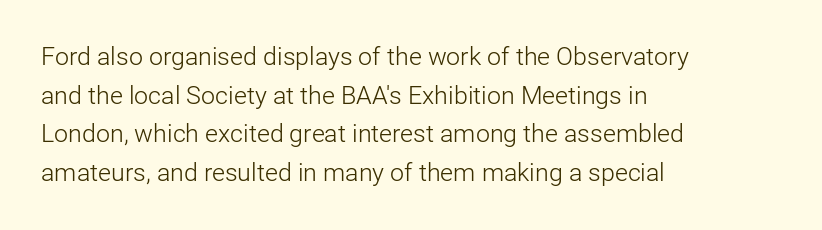
Notice how descenders clear the ascenders below comfortably — that's standard leading. Posture: vertical. Letter spacing: default. This rendering uses left alignment, leaving the right contour irregular.
